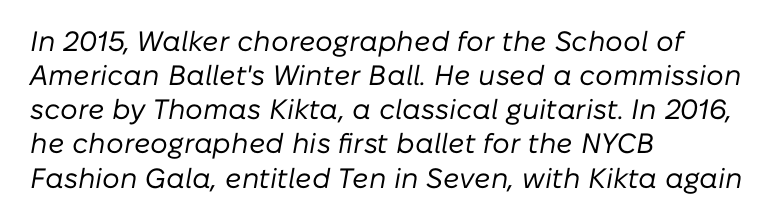
Q: Is the text bold? A: No.
Q: Is the text italic (slanted)? A: Yes, it leans right by about 10 degrees.
Q: Is the text underlined? A: No.
Q: How is the paragraph aligned? A: Left-aligned.
Q: Is the spacing between letters normal or unusually wide? A: Normal.
Q: Width (condensed, normal, or wide)? A: Normal.
Q: Stroke contrast? A: Low.
Q: x-height? A: Medium.
Q: Monospaced? A: No.
